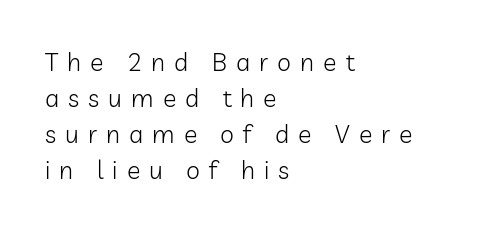
{"italic": "no", "bold": "no", "underline": "no", "align": "left", "line_spacing": "normal", "line_spacing_ratio": 1.44, "letter_spacing": "wide", "letter_spacing_em": 0.36, "glyph_px": 25}
